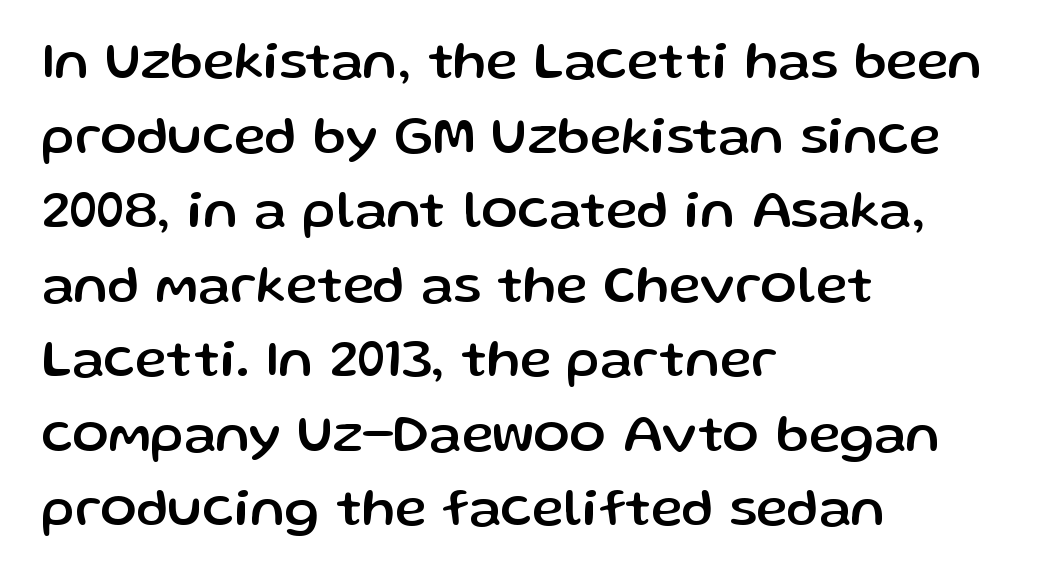
A normal amount of white space separates one row of letters from the next. The line texture is even and compact thanks to regular tracking. Has an underline been added? It has not. Is the block centered? No — it sits flush against the left margin. The face used here is proportionally spaced, like ordinary book or web type. Is this a sans? Yes — the strokes have no serifs.
